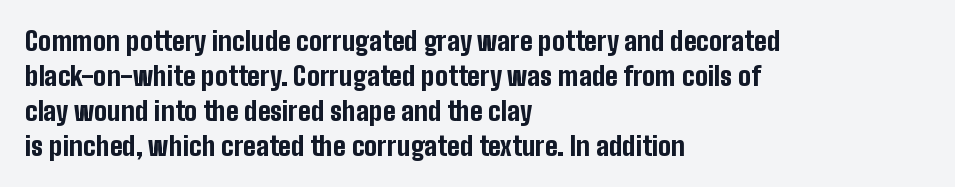
The image shows 26 px bold type, upright; set left-aligned, normal line spacing (1.34x), normal letter spacing, not underlined.
